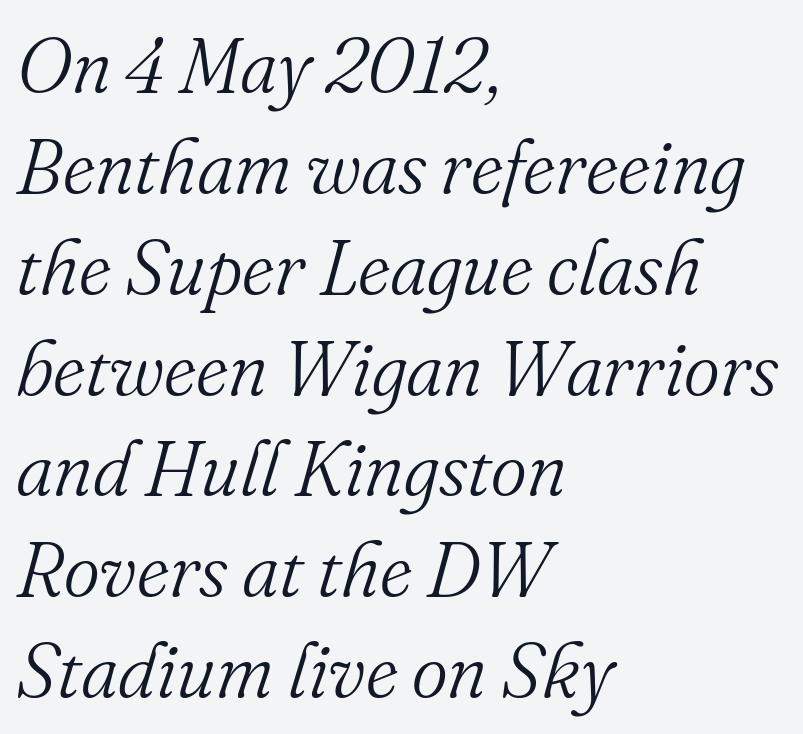
The image shows 77 px light serif type, italic (leaning right); set left-aligned, normal line spacing (1.31x), normal letter spacing, not underlined; medium stroke contrast and a small x-height.
